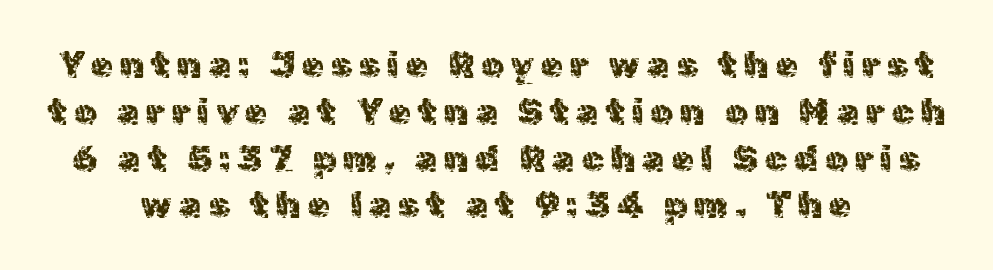
Q: Is the text bold? A: No.
Q: Is the text italic (slanted)? A: No, it is upright.
Q: Is the typeface a serif or a sans-serif typeface? A: Sans-serif.
Q: Is the text underlined? A: No.
Q: How is the paragraph aligned? A: Centered.
Q: Is the spacing between lines tight, normal or loose? A: Normal.
Q: Width (condensed, normal, or wide)? A: Normal.
Q: x-height? A: Medium.
Q: Monospaced? A: No.
